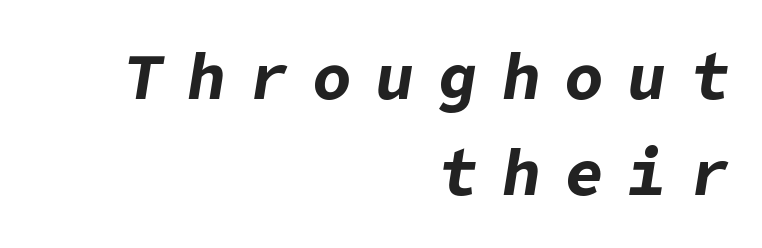
{"italic": "yes", "lean": "right", "slant_degrees": 9, "bold": "yes", "weight": "bold", "width": "normal", "stroke_contrast": "low", "x_height": "medium", "underline": "no", "align": "right", "line_spacing": "normal", "line_spacing_ratio": 1.47, "letter_spacing": "wide", "letter_spacing_em": 0.37, "glyph_px": 65}
